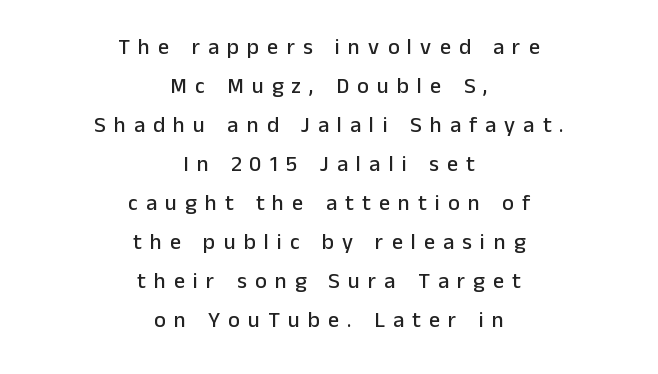
The image shows 22 px text type, upright; set centered, line spacing 1.77x, unusually wide letter spacing (+0.37 em), not underlined.
